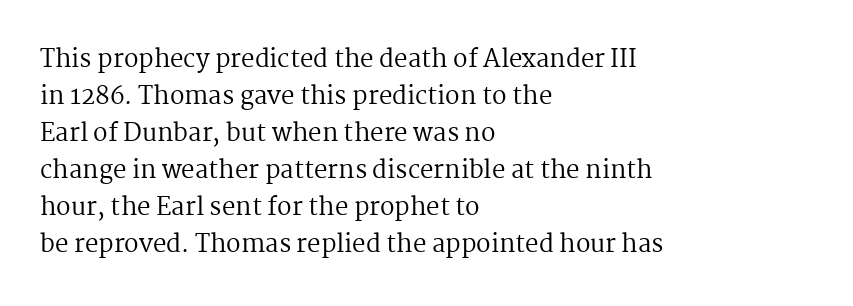
{"italic": "no", "bold": "no", "underline": "no", "align": "left", "line_spacing": "normal", "line_spacing_ratio": 1.54, "letter_spacing": "normal", "letter_spacing_em": 0.0, "glyph_px": 24}
